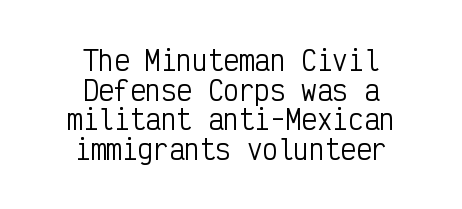
The image shows 26 px text type, upright; set centered, tight line spacing (1.14x), normal letter spacing, not underlined.
